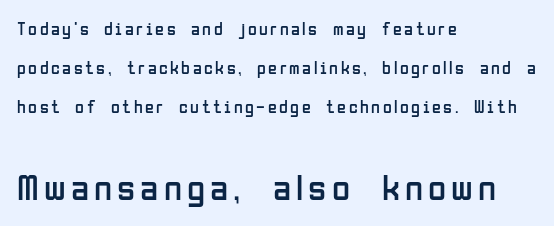
{"serif": "no", "italic": "no", "bold": "no", "weight": "regular", "width": "condensed", "stroke_contrast": "low", "x_height": "medium", "monospaced": "no", "underline": "no", "align": "left", "line_spacing": "loose", "line_spacing_ratio": 2.16, "larger_block": "second", "size_ratio": 2.06, "glyph_px": 37}
